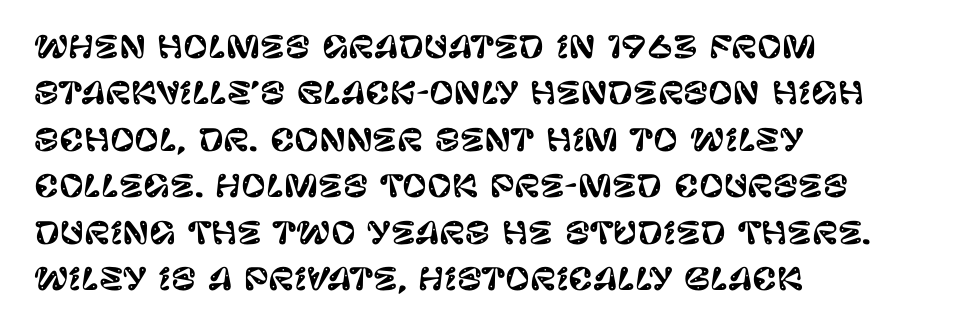
The image shows 30 px sans-serif type; set left-aligned, normal line spacing (1.55x), normal letter spacing, not underlined; low stroke contrast and a large x-height.
